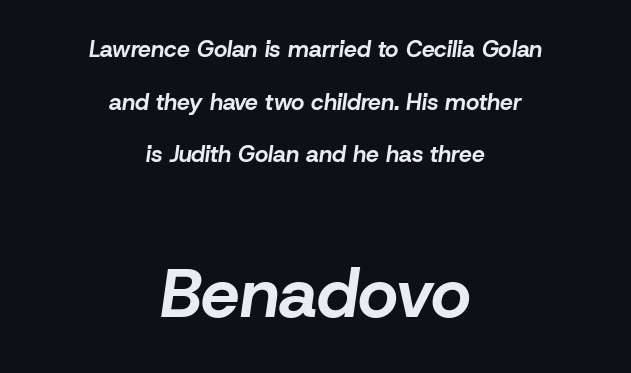
{"italic": "yes", "lean": "right", "slant_degrees": 8, "bold": "yes", "weight": "bold", "width": "normal", "stroke_contrast": "low", "x_height": "medium", "monospaced": "no", "underline": "no", "align": "center", "line_spacing": "loose", "line_spacing_ratio": 2.29, "letter_spacing": "normal", "letter_spacing_em": 0.0, "larger_block": "second", "size_ratio": 3.0, "glyph_px": 69}
